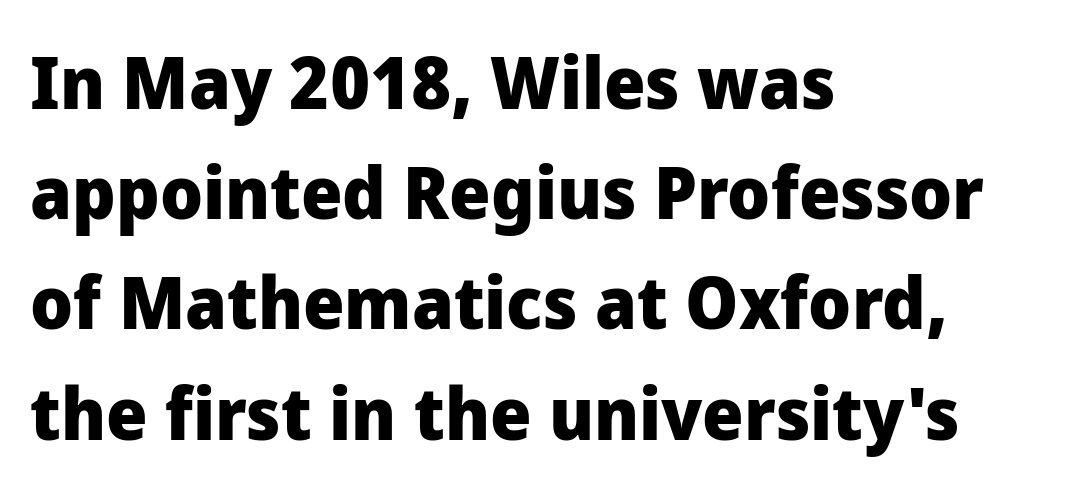
Regarding leading, the lines here are spaced in the standard way. The passage shown is not underscored anywhere. Proportional: the letters do not fall into vertical columns. Where is the straight margin? On the left.
